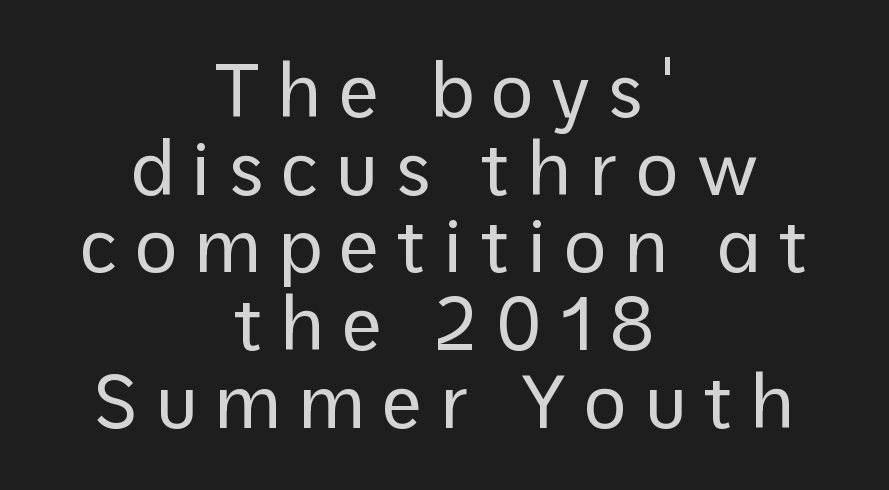
{"serif": "no", "italic": "no", "bold": "no", "weight": "regular", "width": "normal", "stroke_contrast": "low", "x_height": "medium", "monospaced": "no", "underline": "no", "align": "center", "line_spacing": "tight", "line_spacing_ratio": 1.05, "letter_spacing": "wide", "letter_spacing_em": 0.23, "glyph_px": 74}
